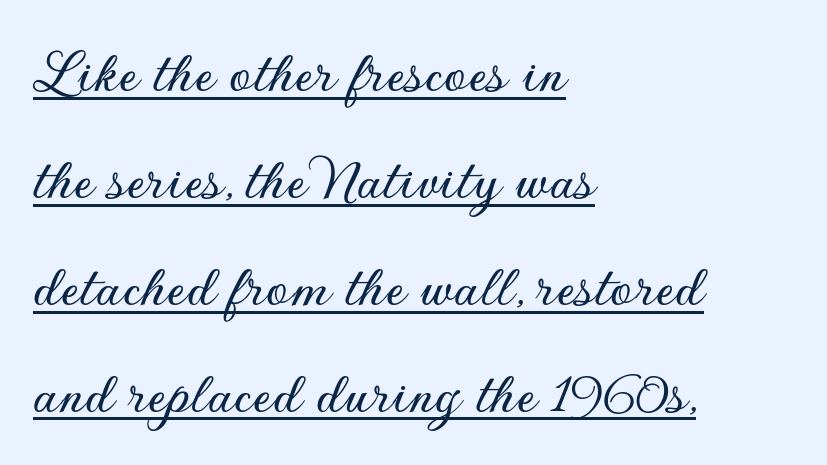
{"serif": "no", "width": "normal", "stroke_contrast": "low", "x_height": "small", "monospaced": "no", "underline": "yes", "align": "left", "line_spacing": "normal", "line_spacing_ratio": 1.67, "letter_spacing": "normal", "letter_spacing_em": 0.0, "glyph_px": 64}
